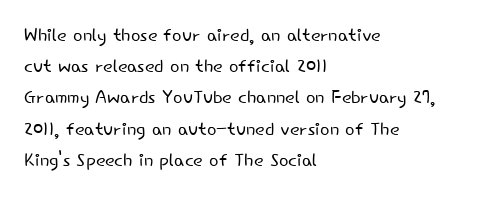
Spacing between characters is what you'd get straight out of the box. Ordinary non-slanted type is in use. The compositor pushed each line to the left boundary. Rows of type keep a routine distance in the vertical direction.
